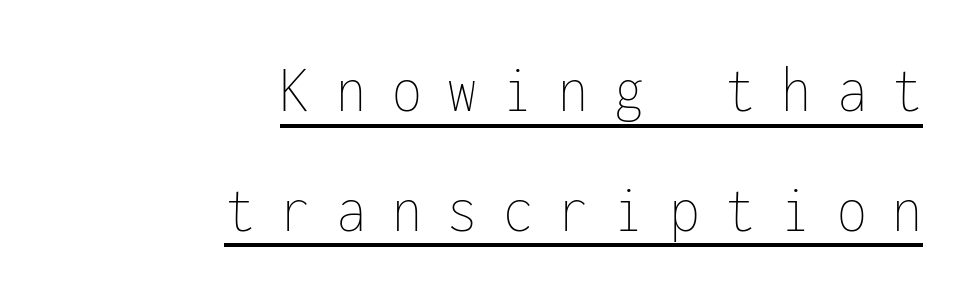
Unbolded letterforms with no extra heft. A typographer would call this underscored text. This sample uses expanded letter spacing, leaving extra air between glyphs. Do the letters lean? They stand straight. Teacher's note: observe the even right margin — that is flush-right alignment. These lines are rendered in a fixed-pitch font.
